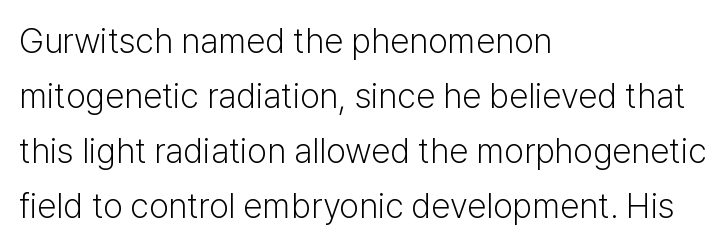
The characters display no serif detailing; their extremities are plain. Default kerning and tracking; the words read as compact shapes. The specimen reads as upright at a glance. The compositor pushed each line to the left boundary. Regarding leading, the lines here are spaced in the standard way. This reads as an unemphasized weight, regular at the heaviest.
